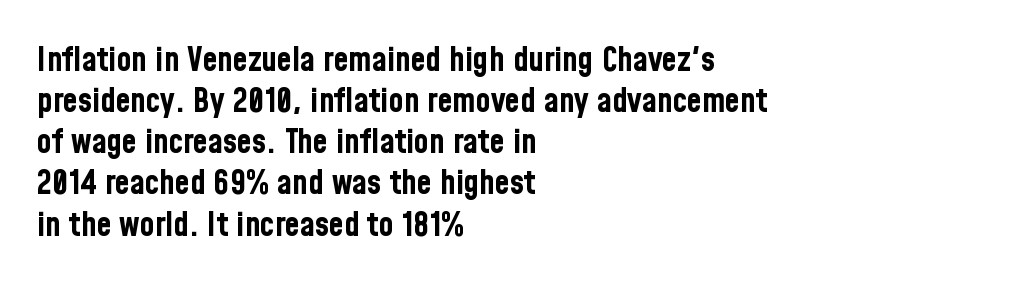
{"serif": "no", "italic": "no", "bold": "yes", "weight": "bold", "width": "condensed", "stroke_contrast": "low", "x_height": "medium", "monospaced": "no", "underline": "no", "align": "left", "line_spacing_ratio": 1.21, "letter_spacing": "normal", "letter_spacing_em": 0.0, "glyph_px": 34}
